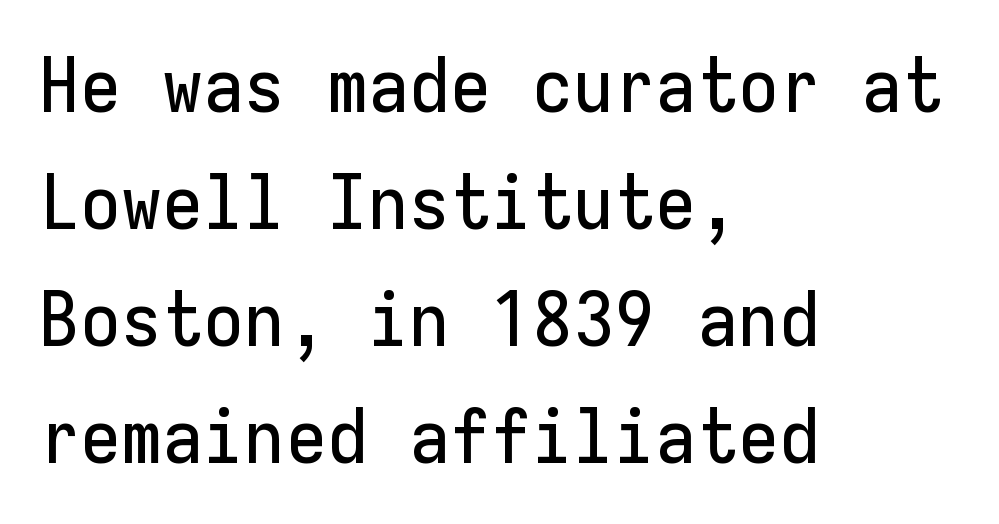
The image shows 75 px sans-serif type, upright, monospaced; set left-aligned, normal line spacing (1.56x), normal letter spacing, not underlined; low stroke contrast and a medium x-height.
